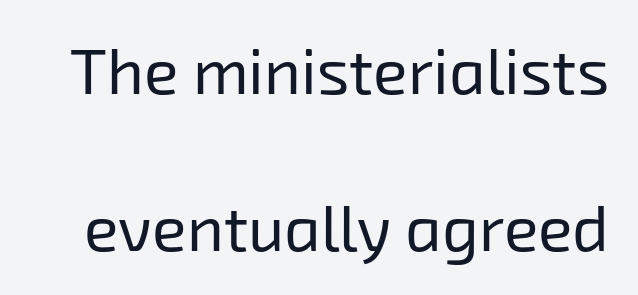
This sample uses plain, unmodified letter spacing. Do the characters align in a grid? No, the font is proportional. This reads as an unemphasized weight, regular at the heaviest. The space between consecutive lines is lavish. Is this a sans? Yes — the strokes have no serifs.
